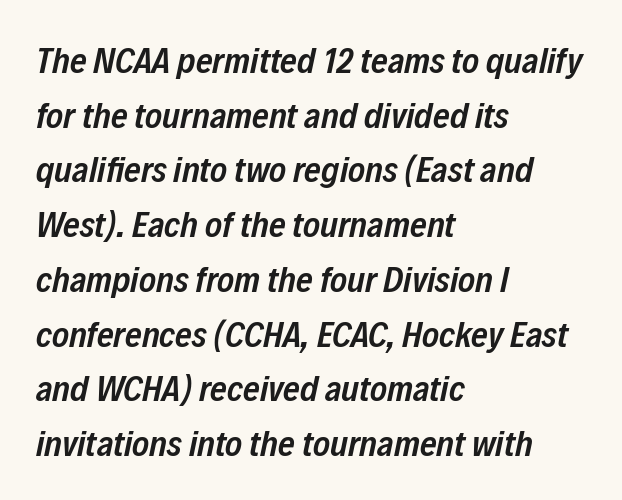
Q: Is the text bold? A: Semi-bold.
Q: Is the text italic (slanted)? A: Yes, it leans right by about 12 degrees.
Q: Is the text underlined? A: No.
Q: How is the paragraph aligned? A: Left-aligned.
Q: Is the spacing between letters normal or unusually wide? A: Normal.
Q: Is the spacing between lines tight, normal or loose? A: Normal.
Q: Width (condensed, normal, or wide)? A: Condensed.
Q: Stroke contrast? A: Low.
Q: x-height? A: Medium.
Q: Monospaced? A: No.
